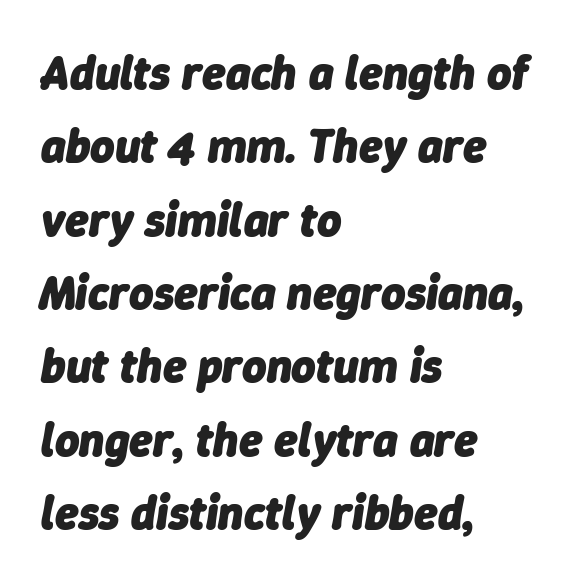
Q: Is the text bold? A: Yes.
Q: Is the text italic (slanted)? A: Yes, it leans right by about 9 degrees.
Q: Is the text underlined? A: No.
Q: How is the paragraph aligned? A: Left-aligned.
Q: Is the spacing between letters normal or unusually wide? A: Normal.
Q: Is the spacing between lines tight, normal or loose? A: Normal.
Q: Width (condensed, normal, or wide)? A: Normal.
Q: Stroke contrast? A: Low.
Q: x-height? A: Medium.
Q: Monospaced? A: No.
